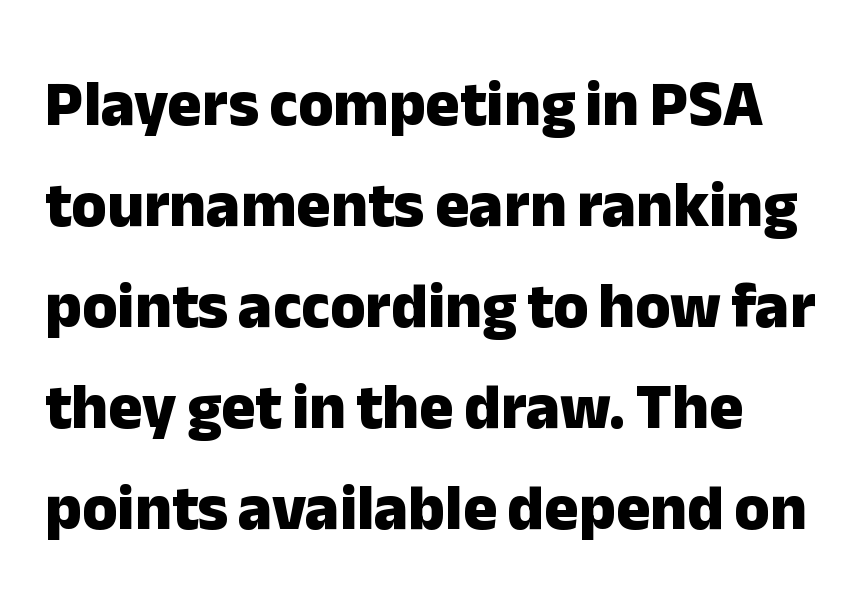
{"serif": "no", "italic": "no", "bold": "yes", "weight": "heavy", "width": "normal", "stroke_contrast": "low", "x_height": "medium", "monospaced": "no", "underline": "no", "align": "left", "line_spacing": "normal", "line_spacing_ratio": 1.58, "letter_spacing": "normal", "letter_spacing_em": 0.0, "glyph_px": 64}
